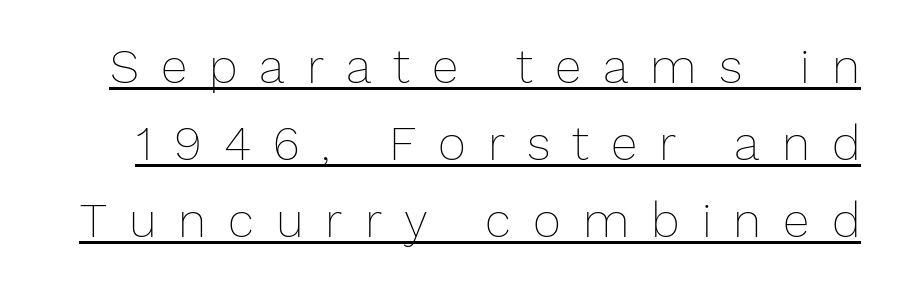
Q: Is the text bold? A: No.
Q: Is the text italic (slanted)? A: No, it is upright.
Q: Is the text underlined? A: Yes.
Q: Is the spacing between letters normal or unusually wide? A: Unusually wide.
Q: Is the spacing between lines tight, normal or loose? A: Normal.
Q: Width (condensed, normal, or wide)? A: Normal.
Q: Stroke contrast? A: Low.
Q: x-height? A: Medium.
Q: Monospaced? A: No.
